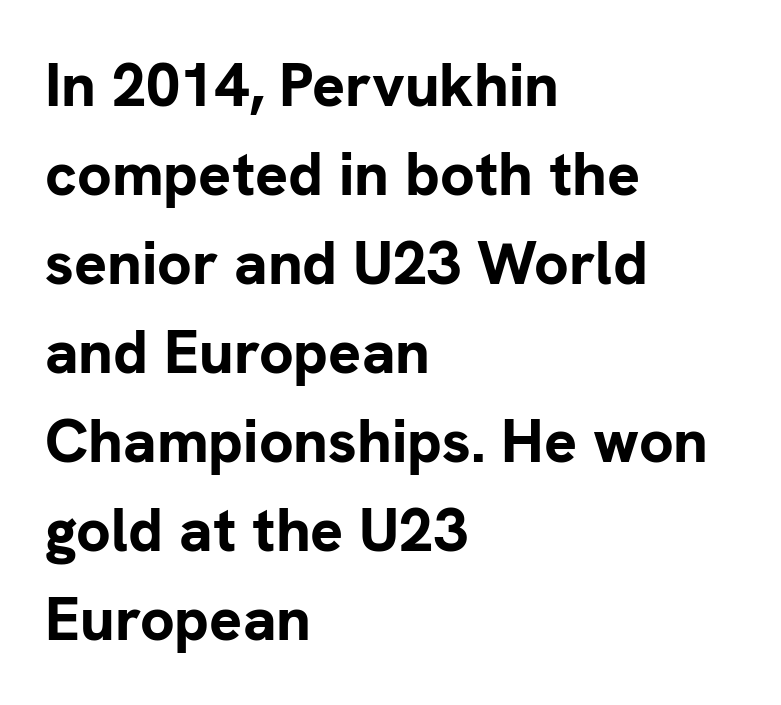
{"serif": "no", "italic": "no", "bold": "yes", "weight": "bold", "width": "normal", "stroke_contrast": "low", "x_height": "medium", "monospaced": "no", "underline": "no", "align": "left", "line_spacing": "normal", "line_spacing_ratio": 1.46, "letter_spacing": "normal", "letter_spacing_em": 0.0, "glyph_px": 61}
